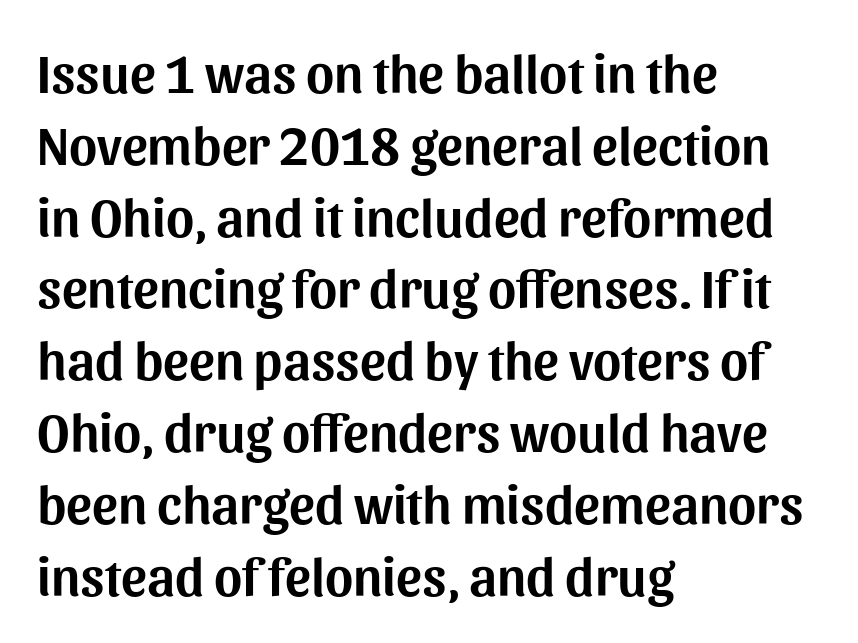
The image shows 54 px sans-serif type, upright; set left-aligned, normal line spacing (1.33x), normal letter spacing, not underlined; medium stroke contrast and a medium x-height.
